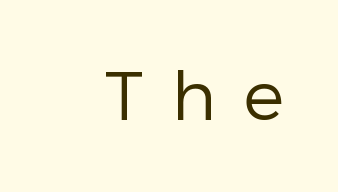
The typeface chosen for these lines omits serifs. The area under the type is left untouched. The letters advance in unequal steps, a hallmark of proportional type. Weight: regular or lighter.
